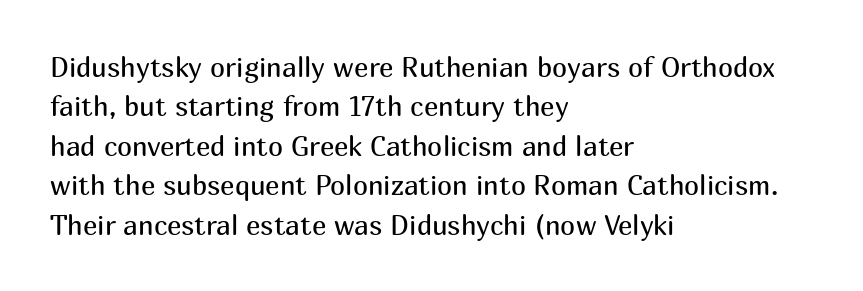
Q: Is the text bold? A: No.
Q: Is the text italic (slanted)? A: No, it is upright.
Q: Is the text underlined? A: No.
Q: How is the paragraph aligned? A: Left-aligned.
Q: Is the spacing between letters normal or unusually wide? A: Normal.
Q: Is the spacing between lines tight, normal or loose? A: Normal.
